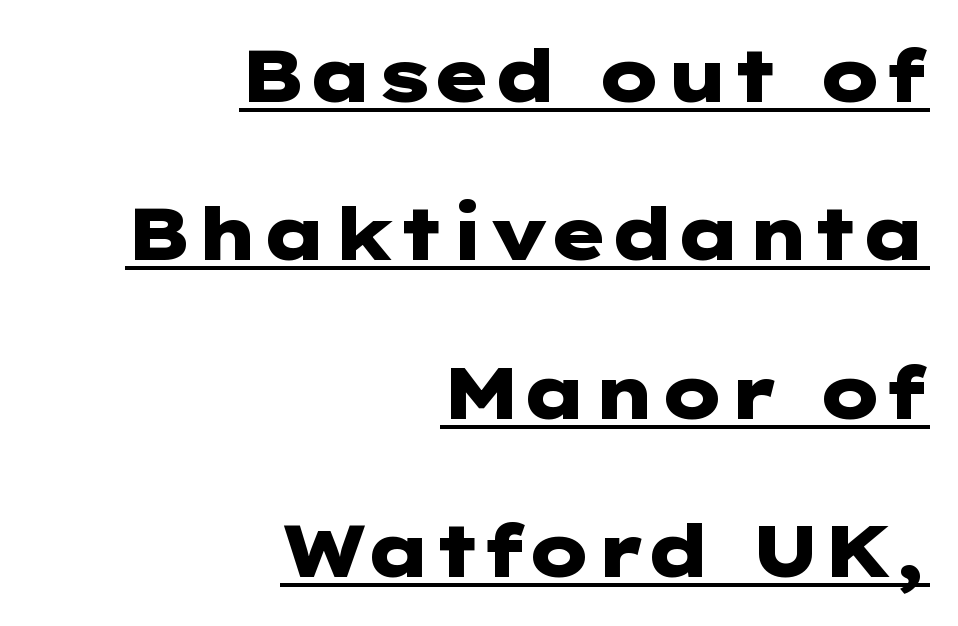
The image shows 73 px heavy, wide sans-serif type, upright; set right-aligned, loose line spacing (2.17x), normal letter spacing, underlined; low stroke contrast and a medium x-height.
